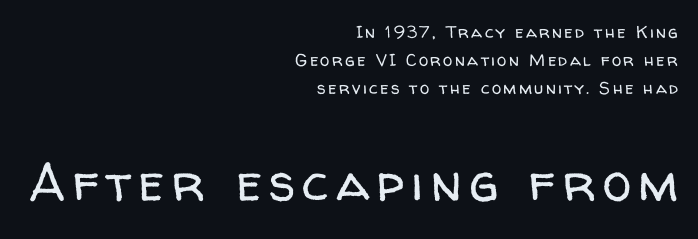
Horizontal alignment here is rightward, an uncommon choice for prose. Leading matches the norm, producing a regular column. Classification — sans serif. The passage shown is typed in a proportional face where columns would drift.
